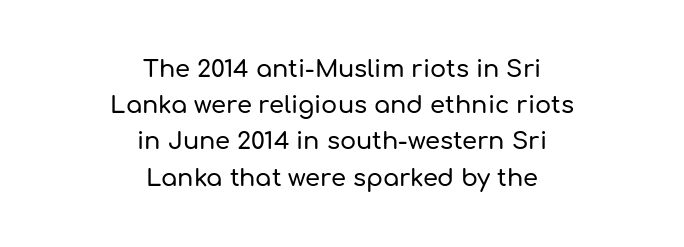
The image shows 24 px text type, upright; set centered, normal line spacing (1.51x), normal letter spacing, not underlined.
